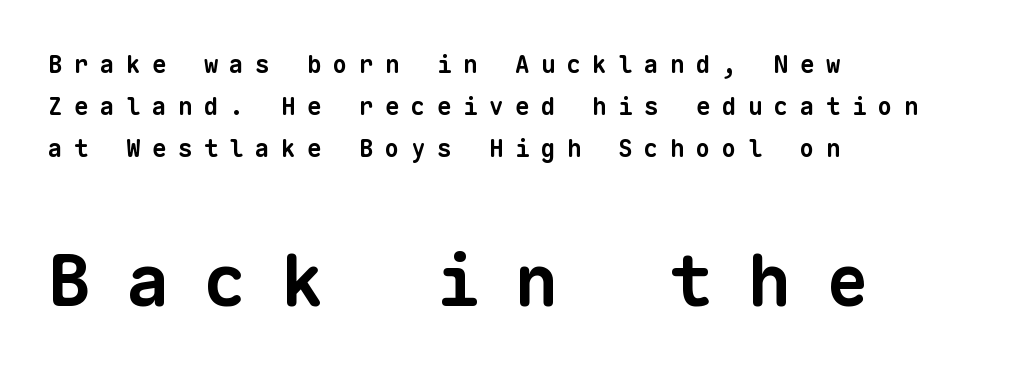
{"serif": "no", "bold": "yes", "weight": "bold", "width": "normal", "stroke_contrast": "low", "x_height": "medium", "monospaced": "yes", "underline": "no", "align": "left", "line_spacing_ratio": 1.76, "letter_spacing": "wide", "letter_spacing_em": 0.48, "larger_block": "second", "size_ratio": 3.0, "glyph_px": 72}
